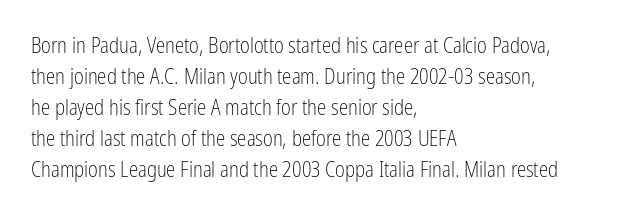
{"italic": "no", "bold": "no", "underline": "no", "align": "left", "line_spacing": "normal", "line_spacing_ratio": 1.48, "letter_spacing": "normal", "letter_spacing_em": 0.0, "glyph_px": 21}
